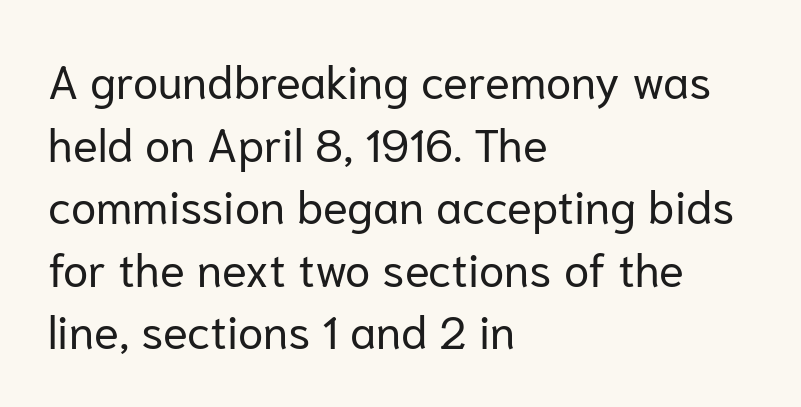
A bare baseline throughout the passage. The letters look calm and open, with moderate or lighter stems. Italic? Not at all — the glyphs are vertical. The passage shown stacks its lines at a standard gap. The rendering uses natural spacing where letterforms have individual widths. The rag falls on the right side of this text block.
